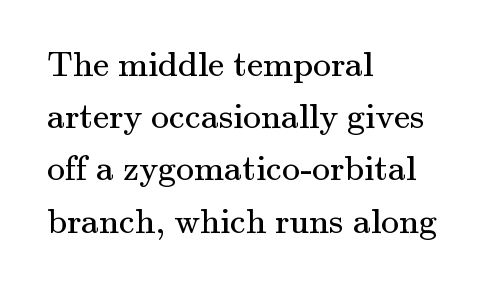
{"serif": "yes", "italic": "no", "bold": "no", "weight": "regular", "width": "normal", "stroke_contrast": "medium", "x_height": "small", "monospaced": "no", "underline": "no", "align": "left", "line_spacing": "normal", "line_spacing_ratio": 1.45, "letter_spacing": "normal", "letter_spacing_em": 0.0, "glyph_px": 36}
